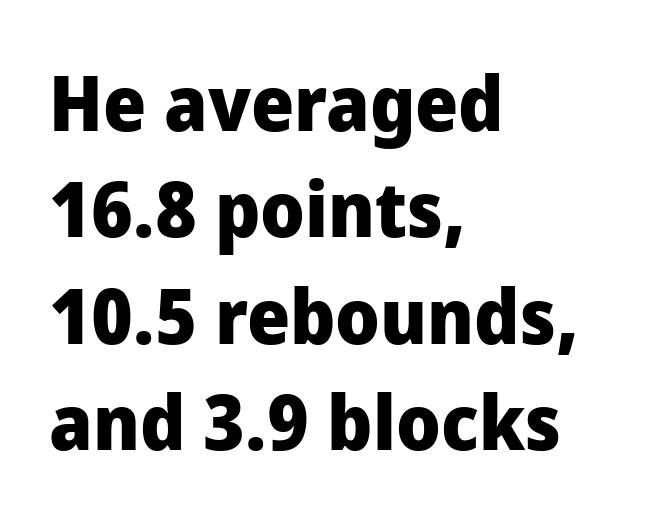
{"serif": "no", "italic": "no", "bold": "yes", "weight": "heavy", "width": "normal", "stroke_contrast": "low", "x_height": "medium", "monospaced": "no", "underline": "no", "align": "left", "line_spacing": "normal", "line_spacing_ratio": 1.4, "letter_spacing": "normal", "letter_spacing_em": 0.0, "glyph_px": 76}
